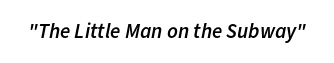
The image shows 21 px text type, italic (leaning right); set normal letter spacing, not underlined.
